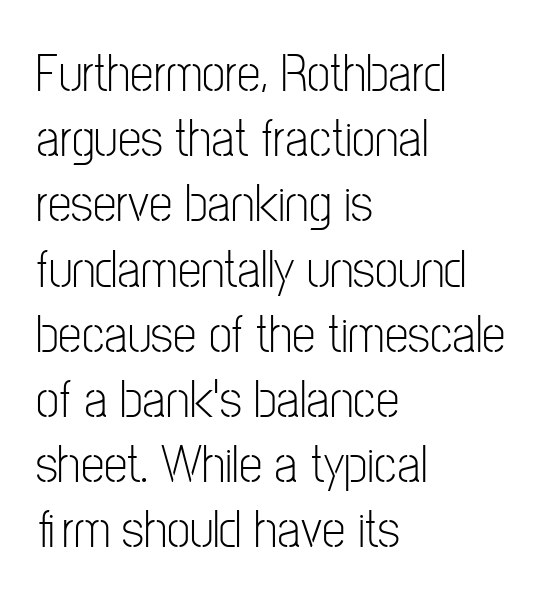
Q: Is the text bold? A: No.
Q: Is the text italic (slanted)? A: No, it is upright.
Q: Is the typeface a serif or a sans-serif typeface? A: Sans-serif.
Q: Is the text underlined? A: No.
Q: How is the paragraph aligned? A: Left-aligned.
Q: Is the spacing between letters normal or unusually wide? A: Normal.
Q: Width (condensed, normal, or wide)? A: Condensed.
Q: Stroke contrast? A: Low.
Q: x-height? A: Medium.
Q: Monospaced? A: No.
